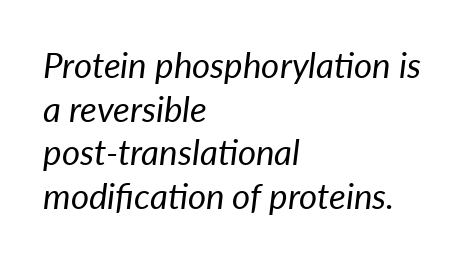
Q: Is the text bold? A: No.
Q: Is the text italic (slanted)? A: Yes, it leans right by about 7 degrees.
Q: Is the text underlined? A: No.
Q: How is the paragraph aligned? A: Left-aligned.
Q: Is the spacing between letters normal or unusually wide? A: Normal.
Q: Is the spacing between lines tight, normal or loose? A: Normal.
Q: Width (condensed, normal, or wide)? A: Normal.
Q: Stroke contrast? A: Low.
Q: x-height? A: Medium.
Q: Monospaced? A: No.
